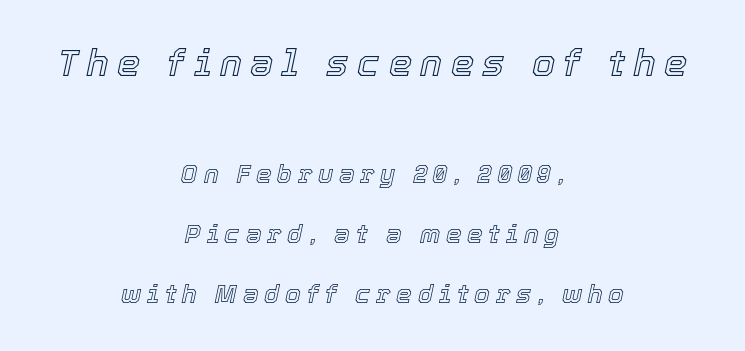
{"italic": "yes", "lean": "right", "slant_degrees": 12, "width": "normal", "x_height": "medium", "monospaced": "no", "underline": "no", "align": "center", "line_spacing": "loose", "line_spacing_ratio": 2.4, "letter_spacing": "wide", "letter_spacing_em": 0.23, "larger_block": "first", "size_ratio": 1.48, "glyph_px": 37}
